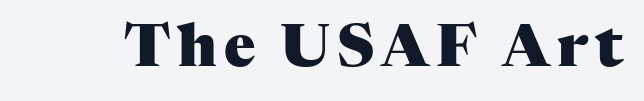
The typography opts for an upright posture over an oblique one. Are there feet on the stems? There are — it's a serif. The rendering uses natural spacing where letterforms have individual widths. The area under the type is left untouched. Heft: maximum for text — a bold.
